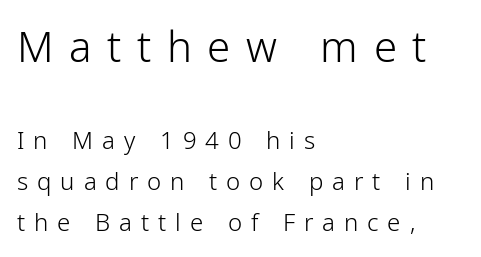
Rule under the text: the space is simply empty. The more generous point size was reserved for the upper chunk. Horizontal alignment here is leftward, the default for most running prose. The letters carry no serifs — their stems end cleanly without finishing strokes. You can tell it's not italic because the verticals are truly vertical.
